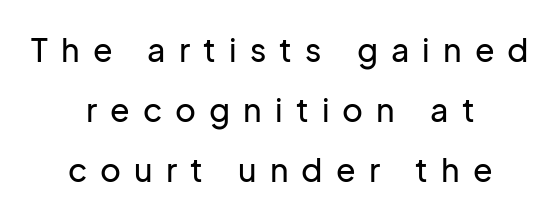
If you folded the block vertically in half, each line would mirror itself in length. The passage shown is typed in a proportional face where columns would drift. Unlike a traditional serif, this face leaves its strokes unadorned. Tracking here is generous; glyphs stand well apart from one another. Descender tails drop into unmarked territory.
